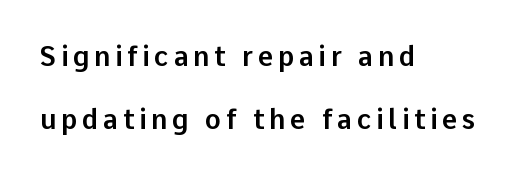
The image shows 27 px text type, upright; set left-aligned, loose line spacing (2.34x), not underlined.
